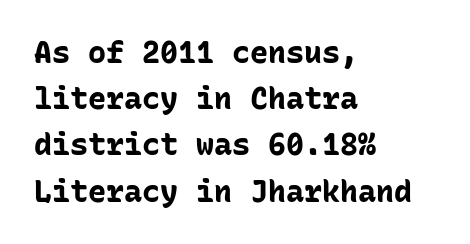
{"serif": "no", "italic": "no", "bold": "yes", "weight": "bold", "width": "normal", "stroke_contrast": "low", "x_height": "medium", "monospaced": "yes", "underline": "no", "align": "left", "line_spacing": "normal", "line_spacing_ratio": 1.54, "letter_spacing": "normal", "letter_spacing_em": 0.0, "glyph_px": 30}
